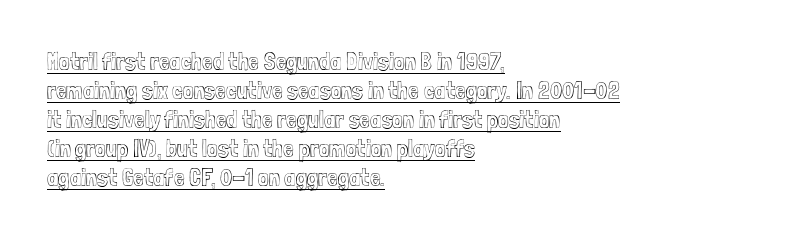
No extra tracking has been applied to these lines. Short and long lines alike share a common starting point at left. The specimen includes a rule beneath the text block's lines. Designer's note — italics off, roman on.
